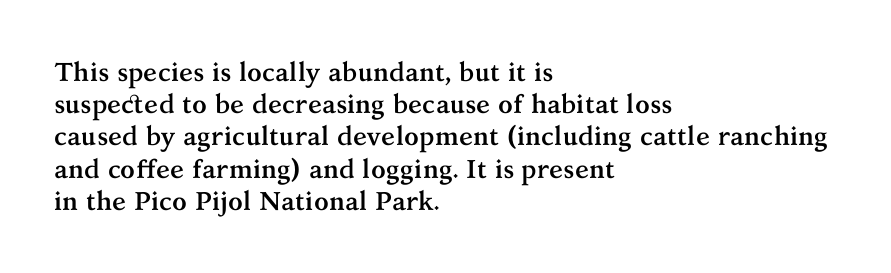
The image shows 26 px bold type, upright; set left-aligned, line spacing 1.24x, normal letter spacing, not underlined.
